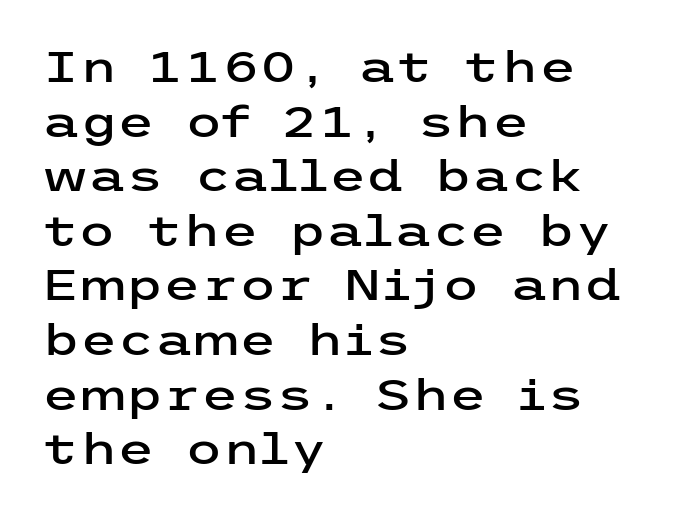
Visually the block forms a straight wall on the left and a jagged coastline on the right. The rendering uses a moderate line-height, typical for paragraphs. Observe the absence of serifs on each vertical stroke in this sample. Ascenders rise straight up at ninety degrees. Anything drawn beneath the words? Only blank space. The face used here is rendered with its standard letterfit.
